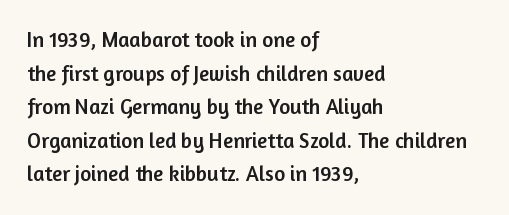
Between one letter and the next there's only the usual sliver of space. The baseline area is clear. Vertically, the passage feels balanced, rows spaced as you'd expect. This sample is left-justified, so line endings fall wherever the words run out.
